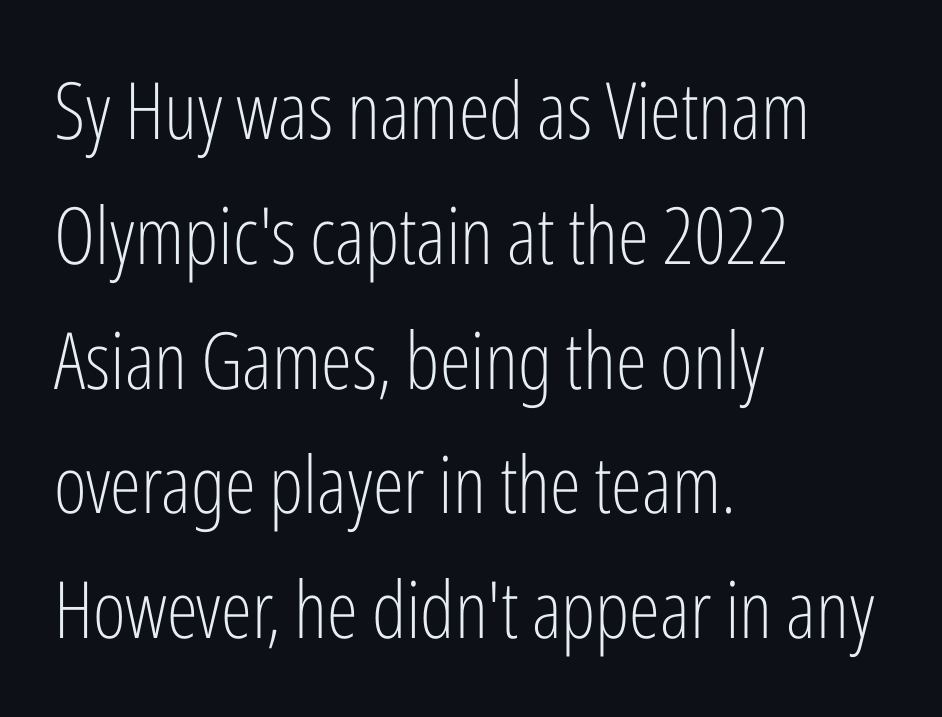
The image shows 79 px light, condensed sans-serif type, upright; set left-aligned, normal line spacing (1.58x), normal letter spacing, not underlined; low stroke contrast and a medium x-height.
